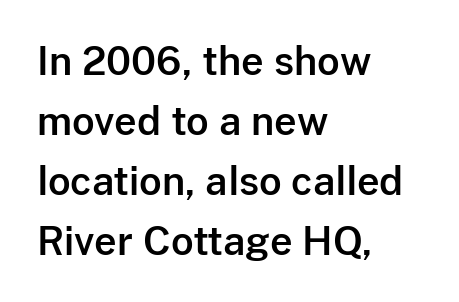
The image shows 39 px sans-serif type, upright; set left-aligned, normal line spacing (1.54x), normal letter spacing, not underlined; low stroke contrast and a medium x-height.
